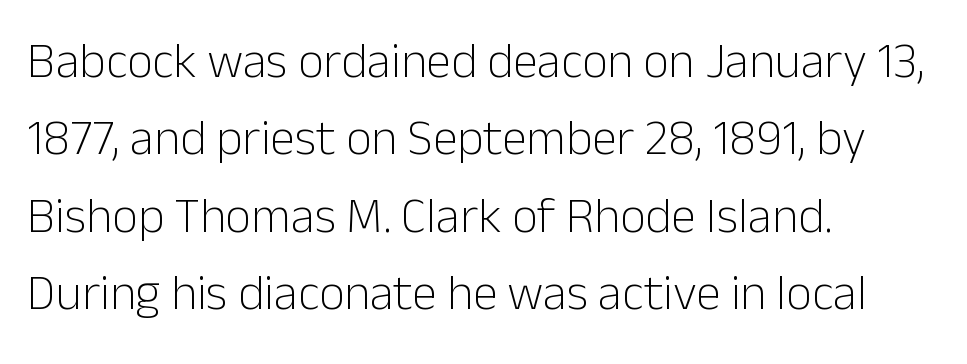
Q: Is the text bold? A: No.
Q: Is the text italic (slanted)? A: No, it is upright.
Q: Is the typeface a serif or a sans-serif typeface? A: Sans-serif.
Q: Is the text underlined? A: No.
Q: How is the paragraph aligned? A: Left-aligned.
Q: Is the spacing between letters normal or unusually wide? A: Normal.
Q: Is the spacing between lines tight, normal or loose? A: Normal.
Q: Width (condensed, normal, or wide)? A: Normal.
Q: Stroke contrast? A: Low.
Q: x-height? A: Medium.
Q: Monospaced? A: No.
